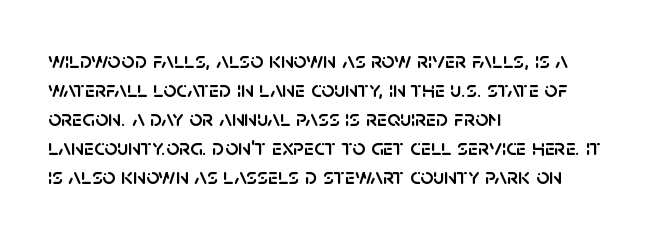
{"italic": "no", "underline": "no", "align": "left", "line_spacing": "normal", "line_spacing_ratio": 1.26, "letter_spacing": "normal", "letter_spacing_em": 0.0, "glyph_px": 23}
